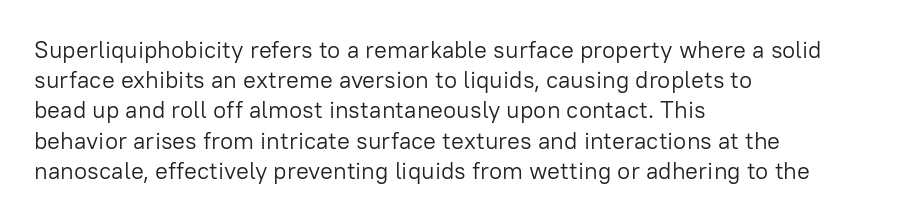
The image shows 24 px text type, upright; set left-aligned, normal line spacing (1.26x), normal letter spacing, not underlined.
